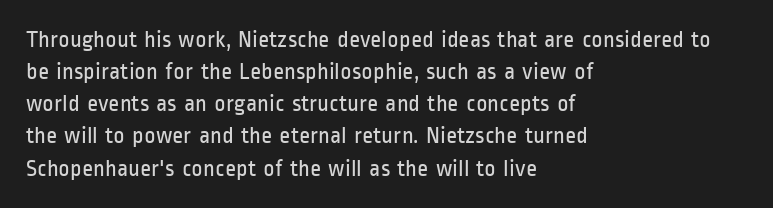
The strip under each line holds only bare page. You could call the tracking neutral — neither tight nor loose. Where is the straight margin? On the left. Upright lettering throughout. The weight tops out at a normal text grade.
